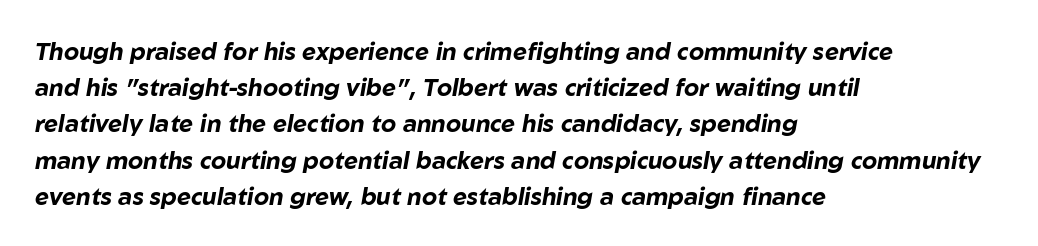
The glyphs look as if they've been sheared to an angle. The typesetter chose a ragged-right arrangement here. On the weight axis this lands at bold, roughly 700. Does extra space separate the letters? No, they use regular spacing. The strip under each line holds only bare page. In terms of leading, this rendering sits right in the middle.
